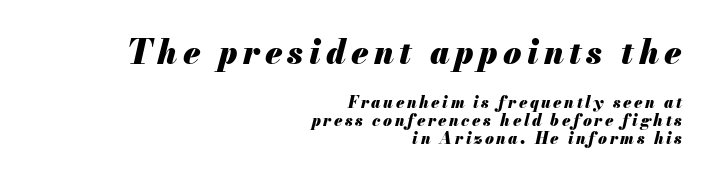
{"italic": "yes", "lean": "right", "slant_degrees": 13, "bold": "yes", "weight": "heavy", "width": "normal", "stroke_contrast": "medium", "x_height": "small", "monospaced": "no", "underline": "no", "align": "right", "line_spacing": "tight", "line_spacing_ratio": 1.14, "larger_block": "first", "size_ratio": 2.06, "glyph_px": 33}
